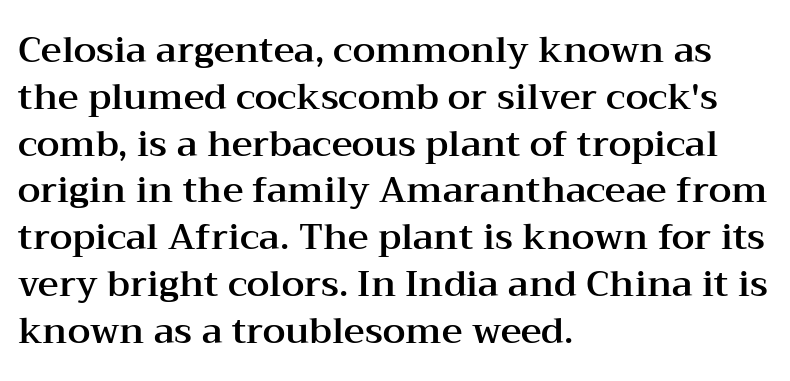
The image shows 36 px wide serif type, upright; set left-aligned, normal line spacing (1.3x), normal letter spacing, not underlined; medium stroke contrast and a medium x-height.
